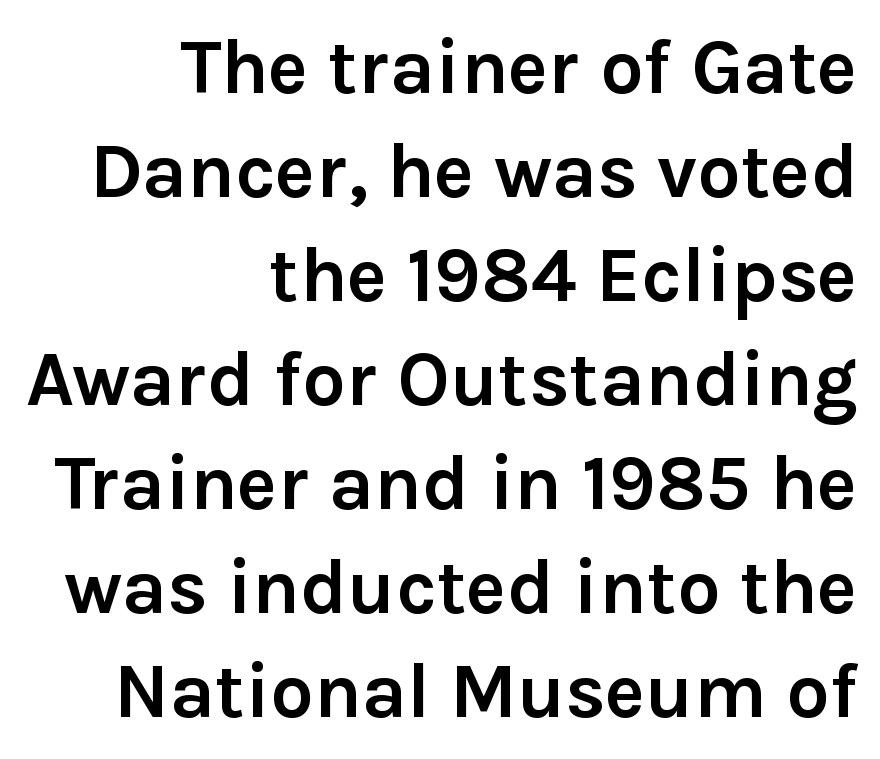
Q: Is the text bold? A: Yes.
Q: Is the text italic (slanted)? A: No, it is upright.
Q: Is the typeface a serif or a sans-serif typeface? A: Sans-serif.
Q: Is the text underlined? A: No.
Q: How is the paragraph aligned? A: Right-aligned.
Q: Is the spacing between letters normal or unusually wide? A: Normal.
Q: Is the spacing between lines tight, normal or loose? A: Normal.
Q: Width (condensed, normal, or wide)? A: Normal.
Q: x-height? A: Medium.
Q: Monospaced? A: No.
